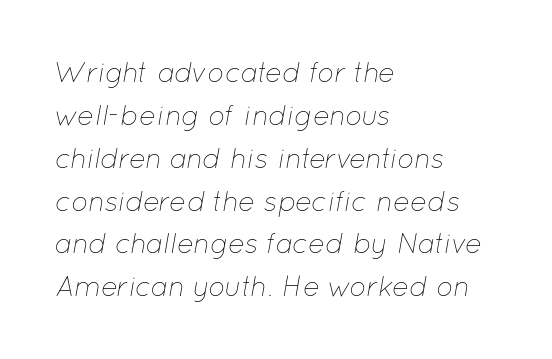
The image shows 28 px thin type, italic (leaning right); set left-aligned, normal line spacing (1.53x), normal letter spacing, not underlined; low stroke contrast and a medium x-height.
